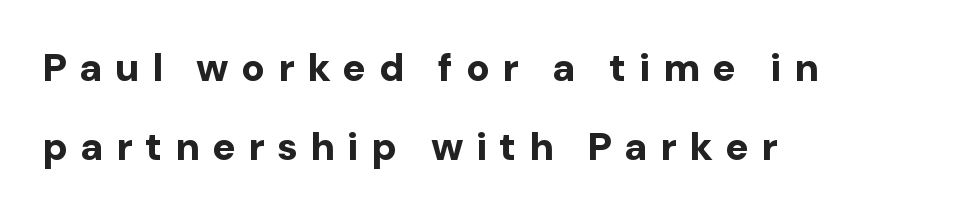
The area under the type is left untouched. In terms of posture, this sample is upright. Each letter keeps its own natural width here, so spacing adapts to shape. Glyph-to-glyph distance is far greater than everyday printed text. The paragraph shown leans on its left margin. Regarding leading, the lines here are spaced well apart.
